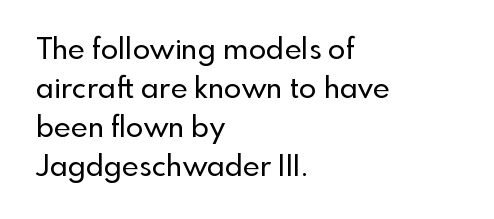
The image shows 29 px sans-serif type, upright; set left-aligned, normal line spacing (1.34x), normal letter spacing, not underlined; a small x-height.
